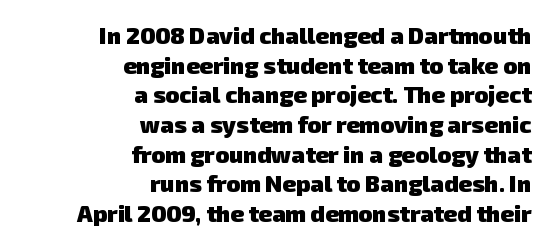
The image shows 23 px bold type; set right-aligned, normal line spacing (1.29x), normal letter spacing, not underlined.
